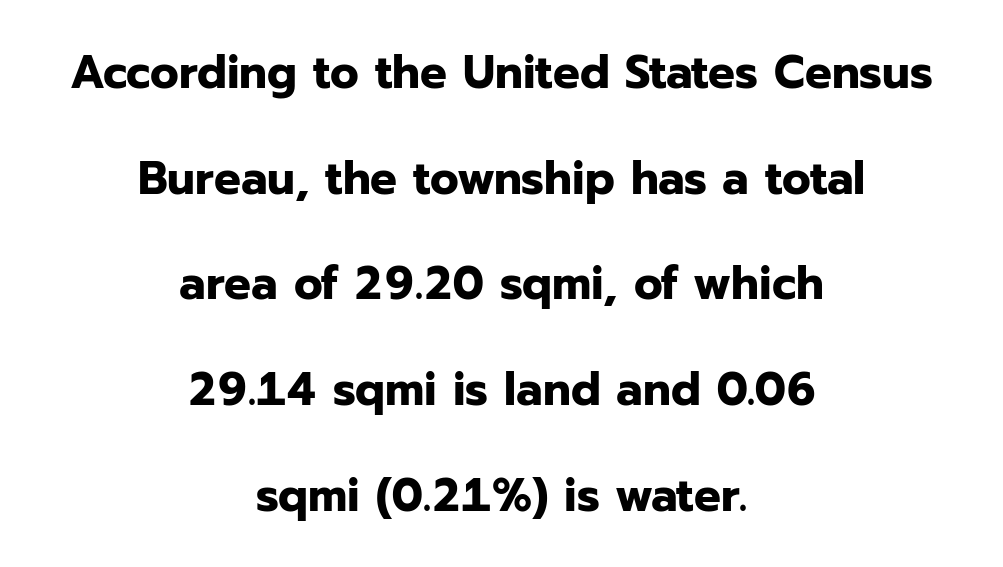
{"serif": "no", "italic": "no", "bold": "yes", "weight": "bold", "width": "normal", "stroke_contrast": "low", "x_height": "medium", "monospaced": "no", "underline": "no", "align": "center", "line_spacing": "loose", "line_spacing_ratio": 2.25, "letter_spacing": "normal", "letter_spacing_em": 0.0, "glyph_px": 47}
